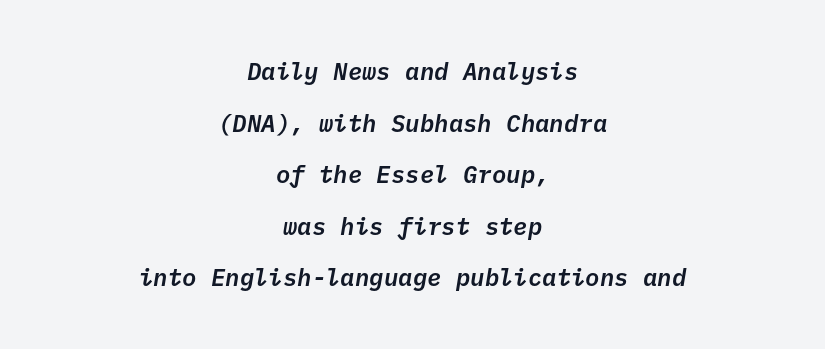
{"italic": "yes", "lean": "right", "slant_degrees": 10, "underline": "no", "align": "center", "line_spacing": "loose", "line_spacing_ratio": 2.15, "letter_spacing": "normal", "letter_spacing_em": 0.0, "glyph_px": 24}
